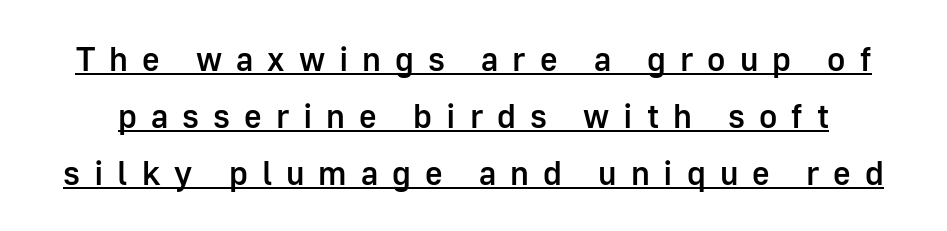
The image shows 34 px semibold sans-serif type, upright; set normal line spacing (1.68x), unusually wide letter spacing (+0.41 em), underlined; low stroke contrast and a medium x-height.
